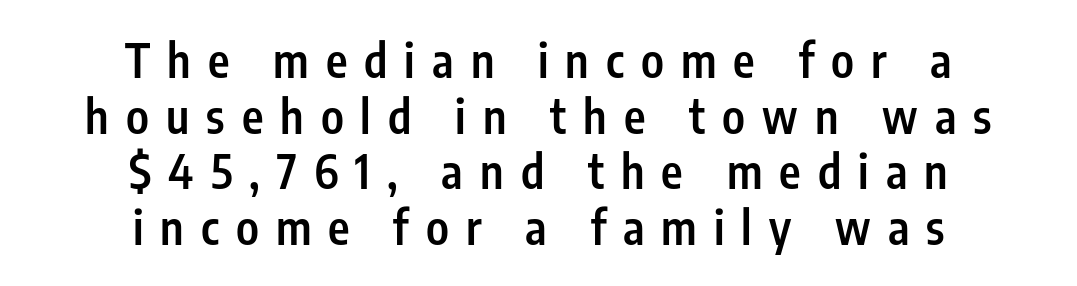
The face used here is proportionally spaced, like ordinary book or web type. Ordinary non-slanted type is in use. You could only call the tracking loose — the letters float apart. The passage shown is semibold, sitting just below true bold. Lines of text with bare space underneath. Check where the strokes stop: nothing finishes them off — pure sans.
